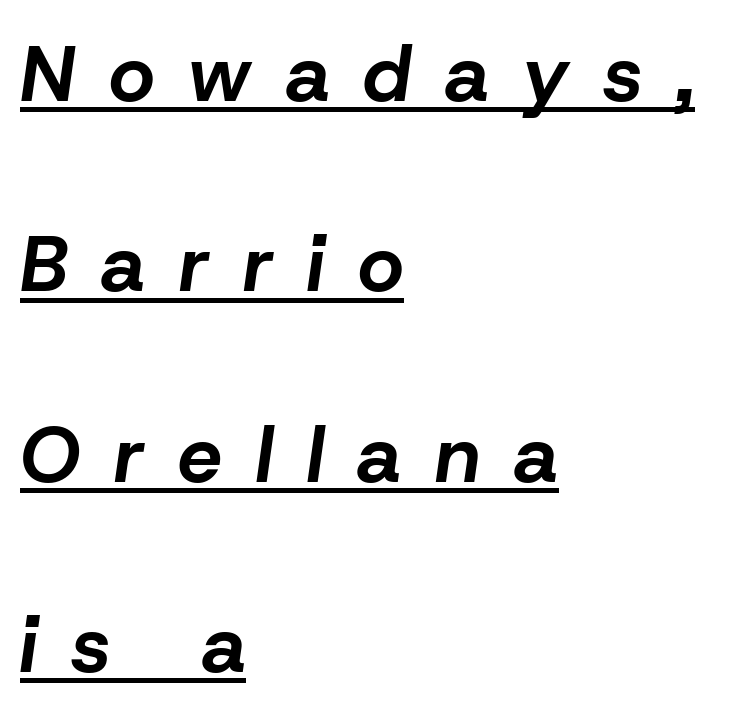
The image shows 79 px bold type, italic (leaning right); set left-aligned, loose line spacing (2.41x), unusually wide letter spacing (+0.43 em), underlined; low stroke contrast and a medium x-height.
